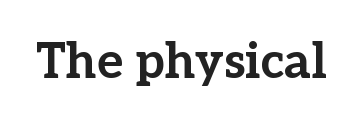
Q: Is the text bold? A: Yes.
Q: Is the text italic (slanted)? A: No, it is upright.
Q: Is the typeface a serif or a sans-serif typeface? A: Serif.
Q: Is the text underlined? A: No.
Q: Is the spacing between letters normal or unusually wide? A: Normal.
Q: Width (condensed, normal, or wide)? A: Normal.
Q: Stroke contrast? A: Low.
Q: x-height? A: Medium.
Q: Monospaced? A: No.
